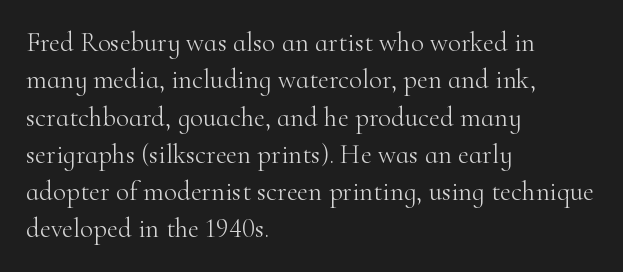
Q: Is the text bold? A: No.
Q: Is the text italic (slanted)? A: No, it is upright.
Q: Is the text underlined? A: No.
Q: How is the paragraph aligned? A: Left-aligned.
Q: Is the spacing between letters normal or unusually wide? A: Normal.
Q: Is the spacing between lines tight, normal or loose? A: Normal.
